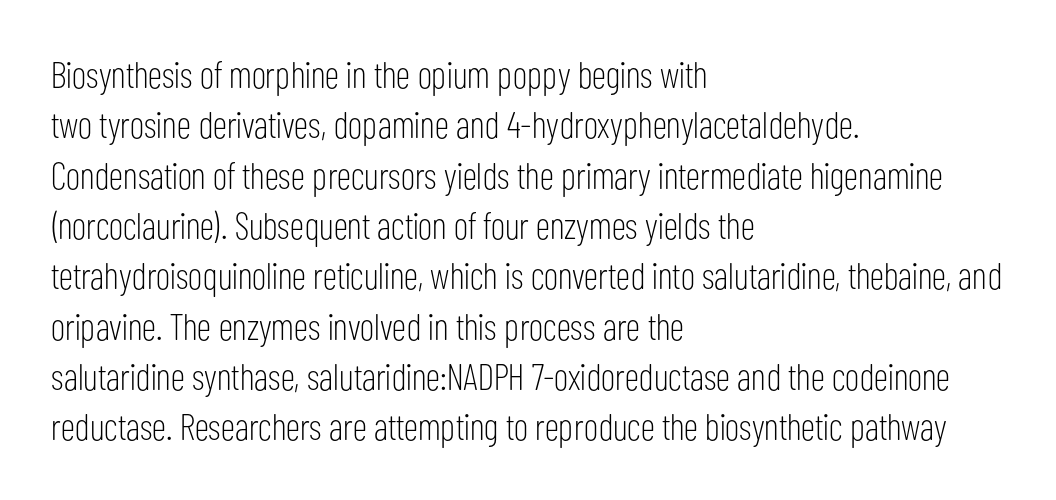
The strokes carry an ordinary text weight at most. Only glyphs here, with clear space below each row. Each word holds together tightly as a unit, with standard inter-letter gaps. To sum up the face: it is a sans, with no serifs. If you measured baseline to baseline, you'd find a middling distance.
